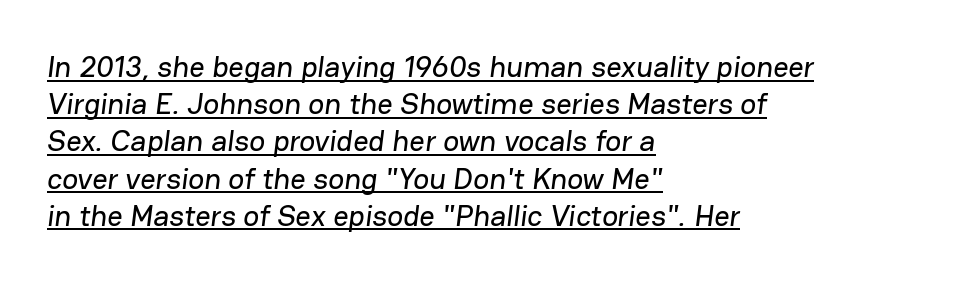
Each letter's strokes conclude bluntly, with no projecting serifs. Spacing verdict: proportional, widths tailored to each character. A student would call this left alignment; a typographer would say flush left, rag right. Emphasis is given by a line drawn under the lettering.
